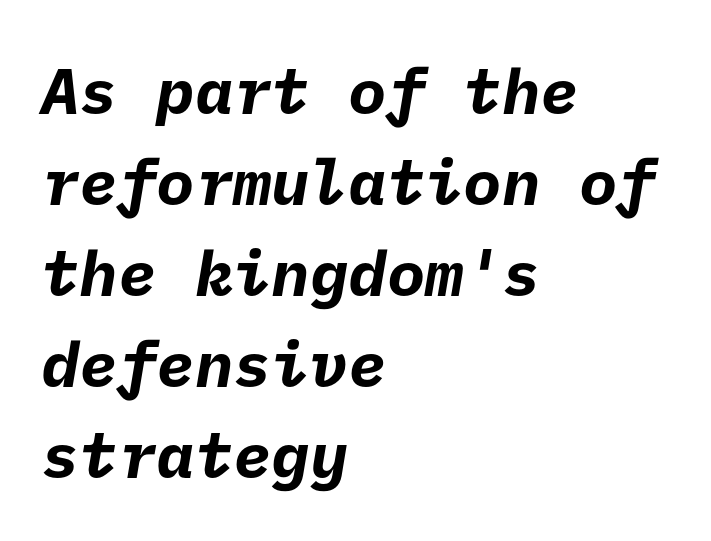
{"serif": "no", "bold": "yes", "weight": "bold", "width": "normal", "stroke_contrast": "low", "x_height": "medium", "underline": "no", "align": "left", "line_spacing": "normal", "line_spacing_ratio": 1.42, "letter_spacing": "normal", "letter_spacing_em": 0.0, "glyph_px": 64}
